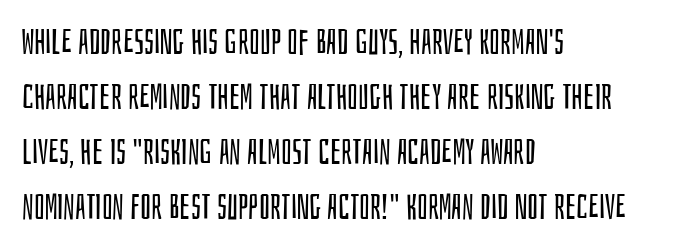
Students, note that the glyphs here touch the page at normal intervals. The block of text has a typical density, with ordinary space between rows. Stems and bowls with no extra thickness — not bold. The glyphs are unaccompanied by any horizontal stroke below them.
